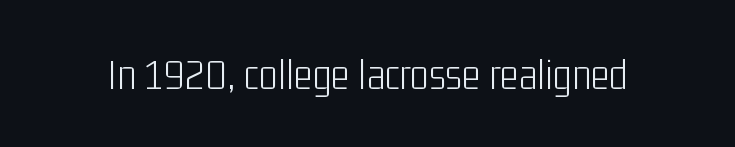
Q: Is the text bold? A: No.
Q: Is the text italic (slanted)? A: No, it is upright.
Q: Is the typeface a serif or a sans-serif typeface? A: Sans-serif.
Q: Is the text underlined? A: No.
Q: Is the spacing between letters normal or unusually wide? A: Normal.
Q: Width (condensed, normal, or wide)? A: Condensed.
Q: Stroke contrast? A: Low.
Q: x-height? A: Medium.
Q: Monospaced? A: No.
